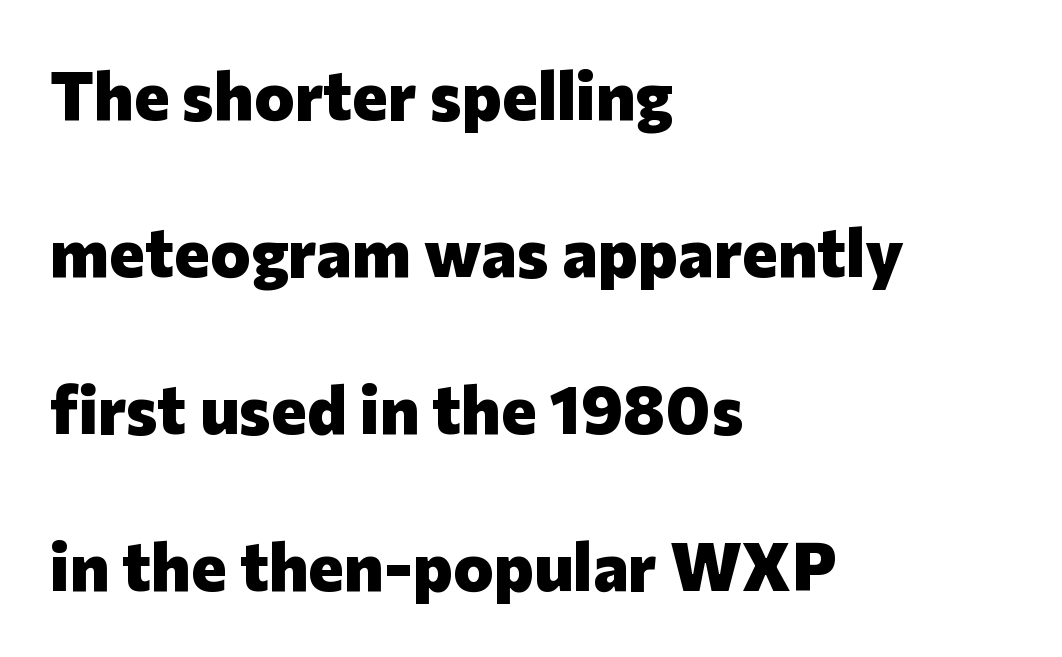
The image shows 68 px heavy sans-serif type, upright; set left-aligned, loose line spacing (2.31x), normal letter spacing, not underlined; low stroke contrast and a medium x-height.
